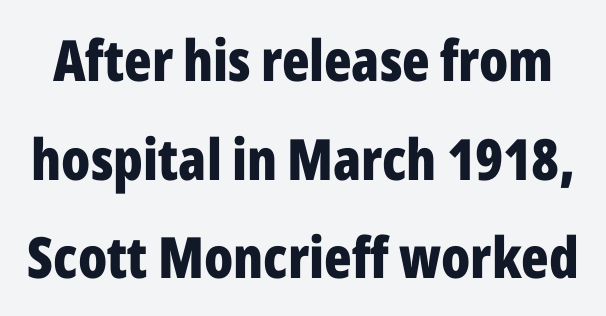
{"serif": "no", "italic": "no", "bold": "yes", "weight": "bold", "width": "condensed", "stroke_contrast": "low", "x_height": "medium", "monospaced": "no", "underline": "no", "line_spacing_ratio": 1.73, "letter_spacing": "normal", "letter_spacing_em": 0.0, "glyph_px": 57}
